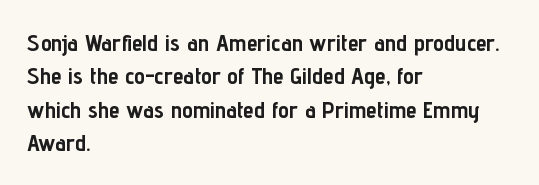
{"italic": "no", "bold": "yes", "underline": "no", "align": "left", "line_spacing": "normal", "line_spacing_ratio": 1.39, "letter_spacing": "normal", "letter_spacing_em": 0.0, "glyph_px": 24}
